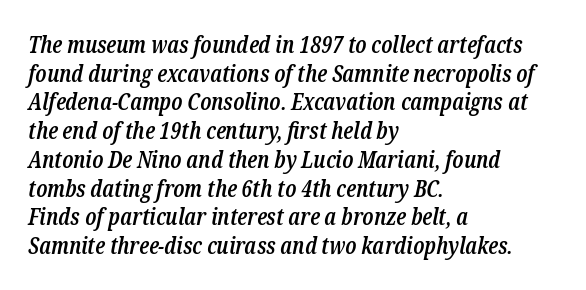
Characters are canted at an angle relative to the baseline's perpendicular. A student would call this left alignment; a typographer would say flush left, rag right. Vertically, the passage feels balanced, rows spaced as you'd expect. Students, note that the glyphs here touch the page at normal intervals. Words float on clear page, feet unadorned. Summary of weight: moderately heavy, a semibold.
